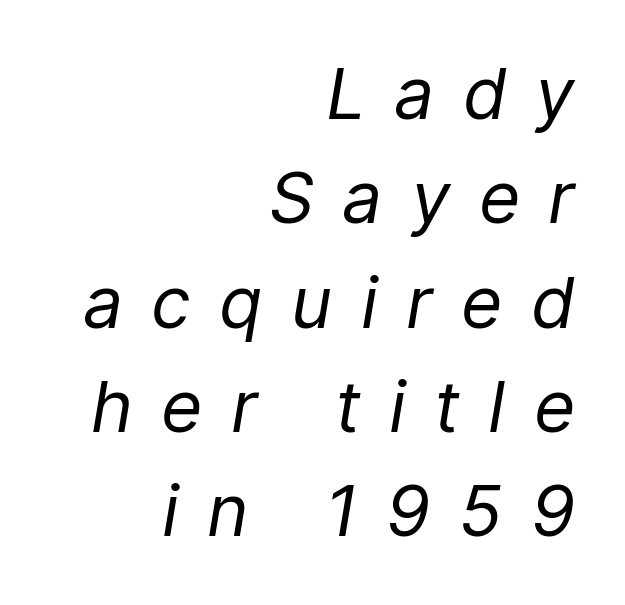
The image shows 71 px regular-weight type, italic (leaning right); set right-aligned, normal line spacing (1.47x), unusually wide letter spacing (+0.4 em), not underlined; low stroke contrast and a medium x-height.
